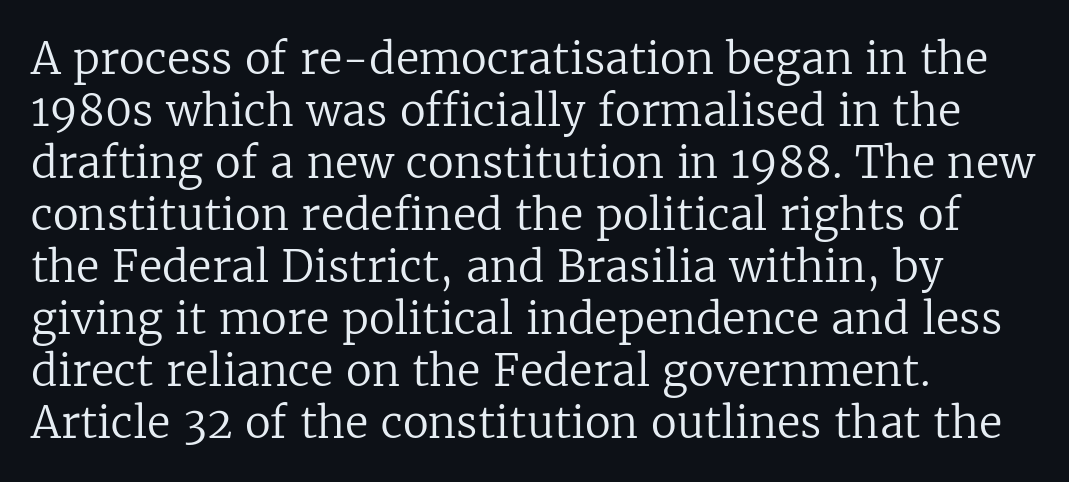
What stands out about the letter spacing? Nothing — it is the standard amount. Underline: absent. This rendering employs a face with finishing strokes, i.e., a serif. Does the copy run flush right? No — it runs flush left.
